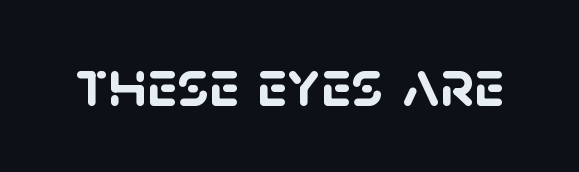
Q: Is the text bold? A: Yes.
Q: Is the typeface a serif or a sans-serif typeface? A: Sans-serif.
Q: Is the text underlined? A: No.
Q: Is the spacing between letters normal or unusually wide? A: Normal.
Q: Width (condensed, normal, or wide)? A: Normal.
Q: Stroke contrast? A: Low.
Q: x-height? A: Large.
Q: Monospaced? A: No.
